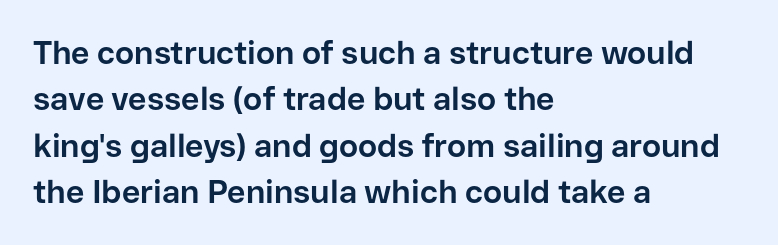
Q: Is the text bold? A: Yes.
Q: Is the text italic (slanted)? A: No, it is upright.
Q: Is the typeface a serif or a sans-serif typeface? A: Sans-serif.
Q: Is the text underlined? A: No.
Q: How is the paragraph aligned? A: Left-aligned.
Q: Is the spacing between letters normal or unusually wide? A: Normal.
Q: Is the spacing between lines tight, normal or loose? A: Normal.
Q: Width (condensed, normal, or wide)? A: Normal.
Q: Stroke contrast? A: Low.
Q: x-height? A: Medium.
Q: Monospaced? A: No.
